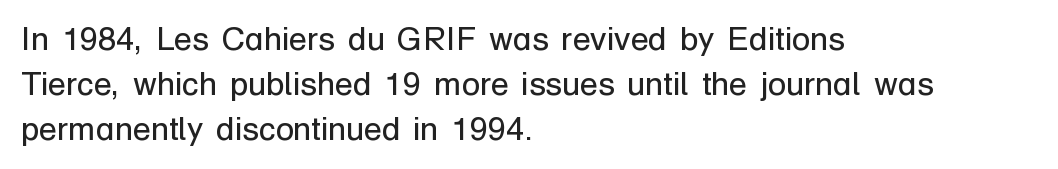
{"serif": "no", "italic": "no", "bold": "no", "weight": "regular", "width": "normal", "stroke_contrast": "low", "x_height": "medium", "monospaced": "no", "underline": "no", "align": "left", "line_spacing": "normal", "line_spacing_ratio": 1.36, "letter_spacing": "normal", "letter_spacing_em": 0.0, "glyph_px": 33}
